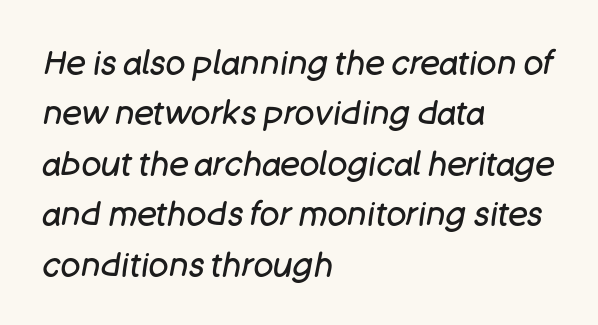
The image shows 33 px regular-weight type, italic (leaning right); set left-aligned, normal line spacing (1.53x), normal letter spacing, not underlined; low stroke contrast and a large x-height.
